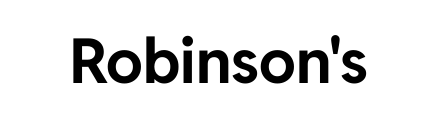
Q: Is the text bold? A: Yes.
Q: Is the text italic (slanted)? A: No, it is upright.
Q: Is the typeface a serif or a sans-serif typeface? A: Sans-serif.
Q: Is the text underlined? A: No.
Q: Is the spacing between letters normal or unusually wide? A: Normal.
Q: Width (condensed, normal, or wide)? A: Normal.
Q: Stroke contrast? A: Low.
Q: x-height? A: Medium.
Q: Monospaced? A: No.
